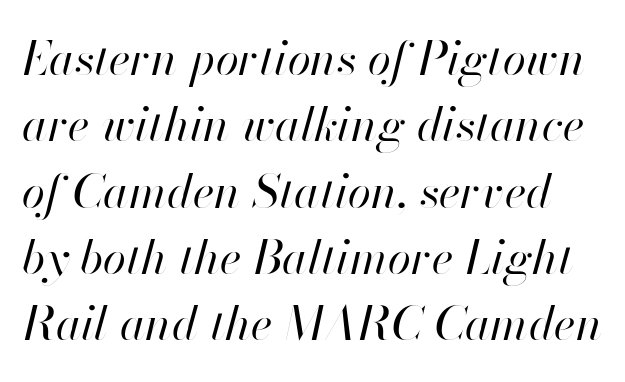
Q: Is the text bold? A: No.
Q: Is the text italic (slanted)? A: Yes, it leans right by about 13 degrees.
Q: Is the text underlined? A: No.
Q: Is the spacing between letters normal or unusually wide? A: Normal.
Q: Is the spacing between lines tight, normal or loose? A: Normal.
Q: Width (condensed, normal, or wide)? A: Normal.
Q: Stroke contrast? A: High.
Q: x-height? A: Small.
Q: Monospaced? A: No.
